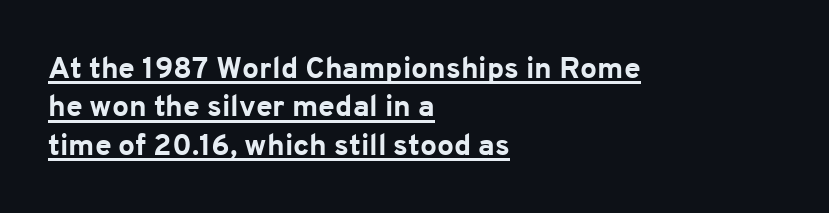
The image shows 30 px bold sans-serif type, upright; set left-aligned, normal line spacing (1.28x), normal letter spacing, underlined; low stroke contrast and a medium x-height.
